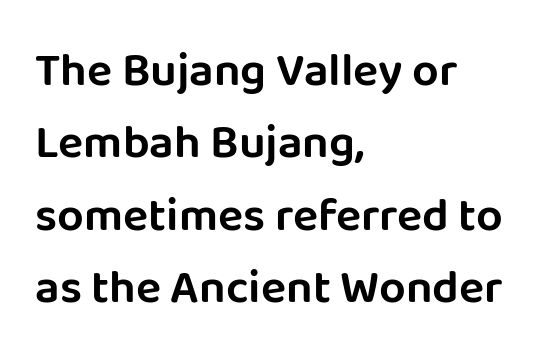
The image shows 47 px sans-serif type, upright; set left-aligned, normal line spacing (1.54x), normal letter spacing, not underlined; low stroke contrast and a large x-height.
